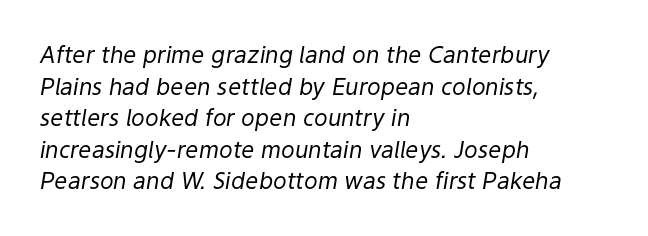
Q: Is the text bold? A: No.
Q: Is the text italic (slanted)? A: Yes, it leans right by about 9 degrees.
Q: Is the text underlined? A: No.
Q: How is the paragraph aligned? A: Left-aligned.
Q: Is the spacing between letters normal or unusually wide? A: Normal.
Q: Is the spacing between lines tight, normal or loose? A: Normal.
